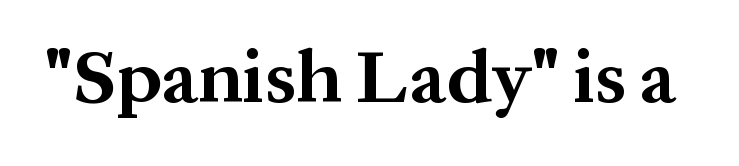
The image shows 75 px bold serif type, upright; set normal letter spacing, not underlined; medium stroke contrast and a medium x-height.
